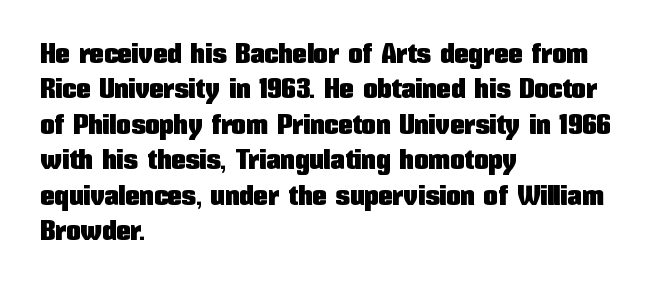
Q: Is the text italic (slanted)? A: No, it is upright.
Q: Is the typeface a serif or a sans-serif typeface? A: Sans-serif.
Q: Is the text underlined? A: No.
Q: How is the paragraph aligned? A: Left-aligned.
Q: Is the spacing between letters normal or unusually wide? A: Normal.
Q: Width (condensed, normal, or wide)? A: Condensed.
Q: Stroke contrast? A: Low.
Q: x-height? A: Medium.
Q: Monospaced? A: No.
